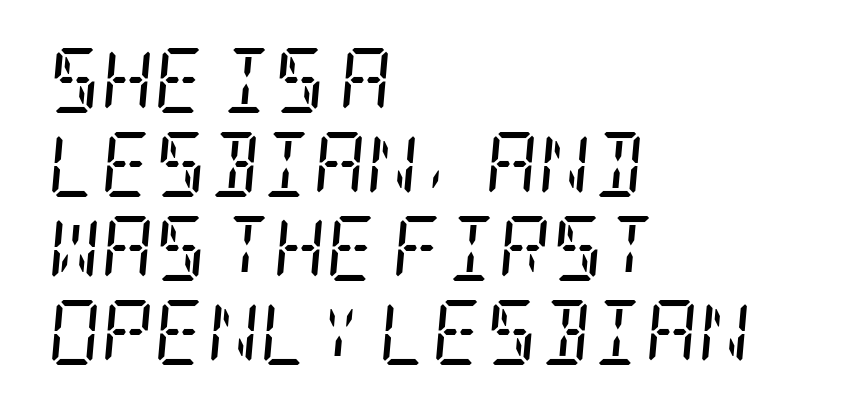
Q: Is the text bold? A: No.
Q: Is the text italic (slanted)? A: Yes, it leans right by about 5 degrees.
Q: Is the typeface a serif or a sans-serif typeface? A: Serif.
Q: Is the text underlined? A: No.
Q: How is the paragraph aligned? A: Left-aligned.
Q: Is the spacing between letters normal or unusually wide? A: Normal.
Q: Is the spacing between lines tight, normal or loose? A: Normal.
Q: Width (condensed, normal, or wide)? A: Condensed.
Q: Stroke contrast? A: Low.
Q: x-height? A: Large.
